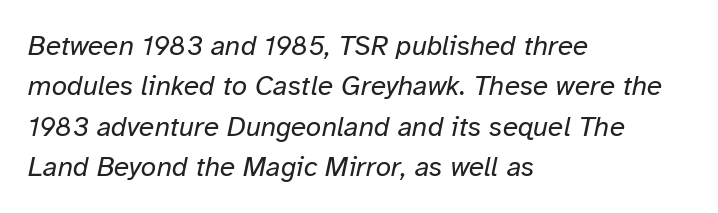
Q: Is the text bold? A: No.
Q: Is the text italic (slanted)? A: Yes, it leans right by about 12 degrees.
Q: Is the text underlined? A: No.
Q: How is the paragraph aligned? A: Left-aligned.
Q: Is the spacing between letters normal or unusually wide? A: Normal.
Q: Is the spacing between lines tight, normal or loose? A: Normal.
Q: Width (condensed, normal, or wide)? A: Normal.
Q: Stroke contrast? A: Low.
Q: x-height? A: Medium.
Q: Monospaced? A: No.
